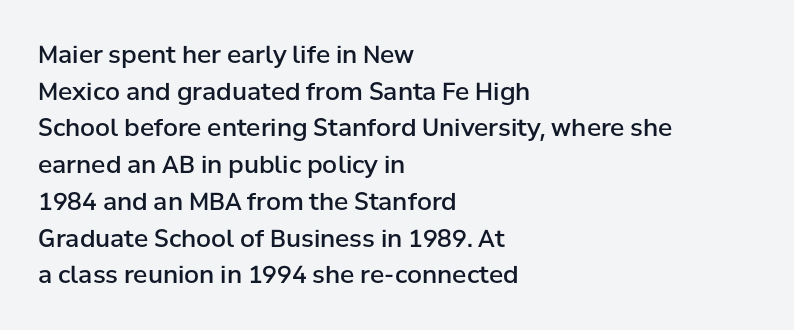
Q: Is the text bold? A: Semi-bold.
Q: Is the text italic (slanted)? A: No, it is upright.
Q: Is the text underlined? A: No.
Q: How is the paragraph aligned? A: Left-aligned.
Q: Is the spacing between letters normal or unusually wide? A: Normal.
Q: Is the spacing between lines tight, normal or loose? A: Normal.
